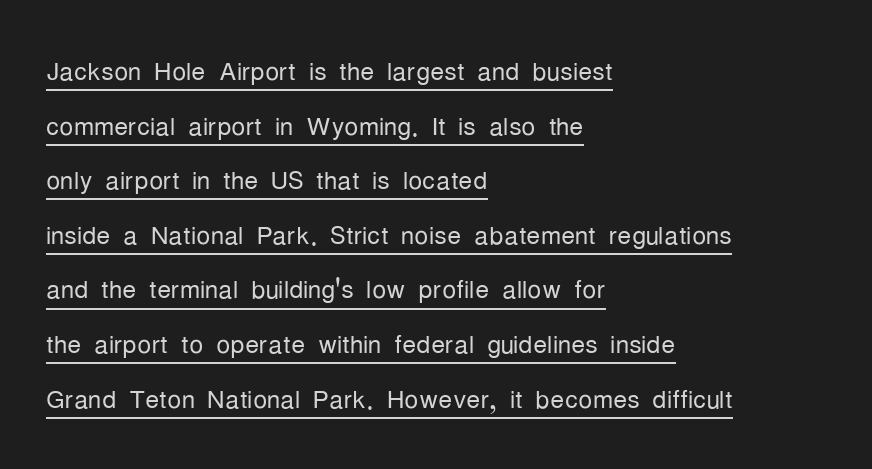
The image shows 35 px light, condensed sans-serif type, upright; set left-aligned, normal line spacing (1.56x), normal letter spacing, underlined; low stroke contrast and a medium x-height.
